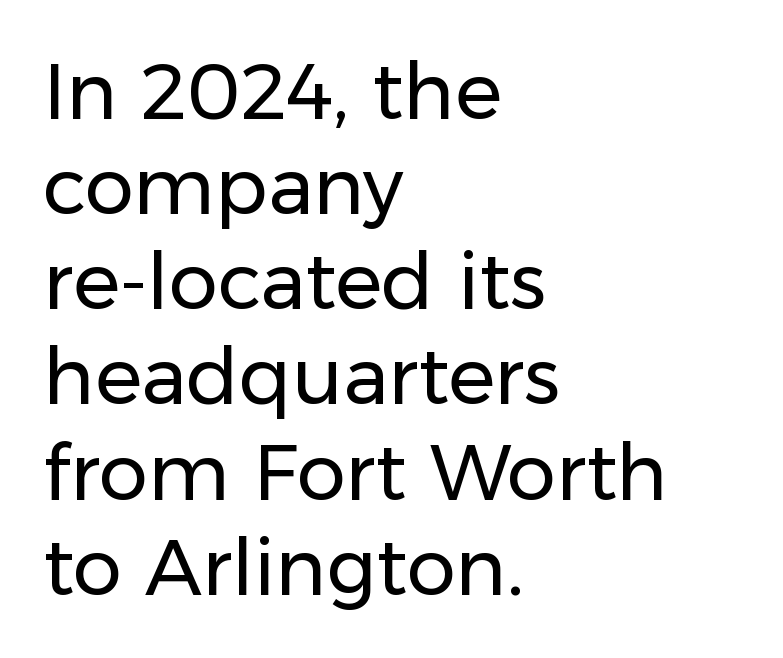
{"serif": "no", "italic": "no", "bold": "no", "weight": "regular", "width": "normal", "stroke_contrast": "low", "x_height": "medium", "monospaced": "no", "underline": "no", "align": "left", "line_spacing_ratio": 1.22, "letter_spacing": "normal", "letter_spacing_em": 0.0, "glyph_px": 78}
